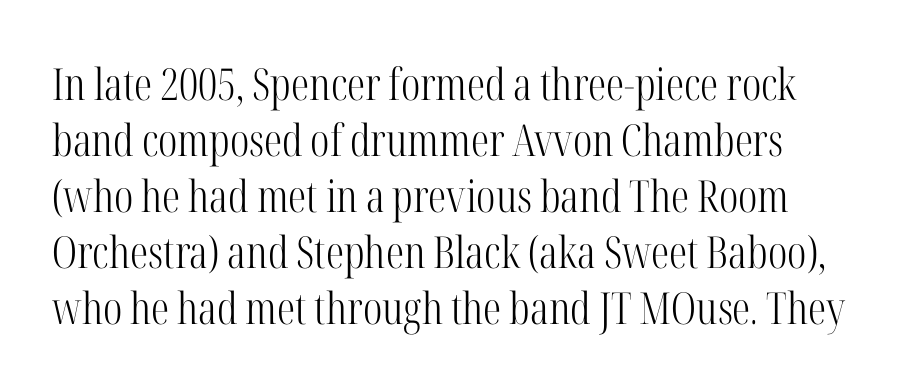
Q: Is the text bold? A: No.
Q: Is the text italic (slanted)? A: No, it is upright.
Q: Is the typeface a serif or a sans-serif typeface? A: Serif.
Q: Is the text underlined? A: No.
Q: Is the spacing between letters normal or unusually wide? A: Normal.
Q: Is the spacing between lines tight, normal or loose? A: Normal.
Q: Width (condensed, normal, or wide)? A: Condensed.
Q: Stroke contrast? A: High.
Q: x-height? A: Medium.
Q: Monospaced? A: No.
